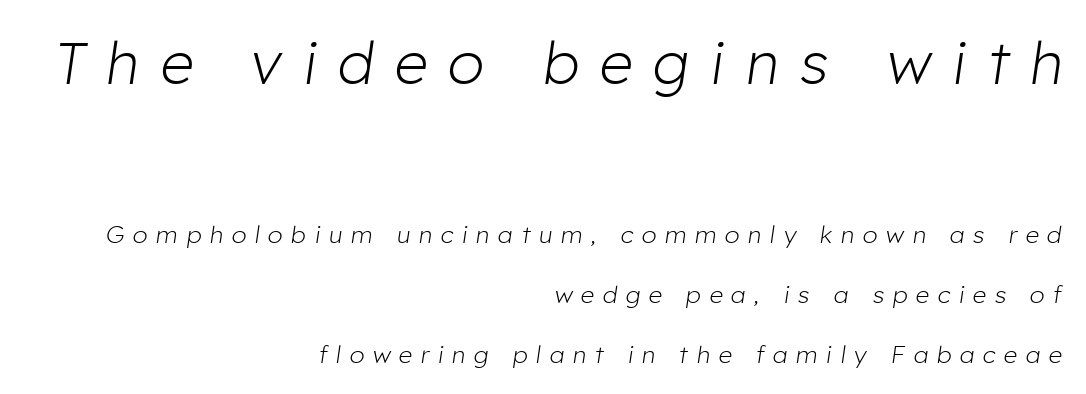
The image shows 59 px light type, italic (leaning right); set right-aligned, loose line spacing (2.49x), unusually wide letter spacing (+0.36 em), not underlined; the first (top) block is 2.46x larger; low stroke contrast and a medium x-height.
